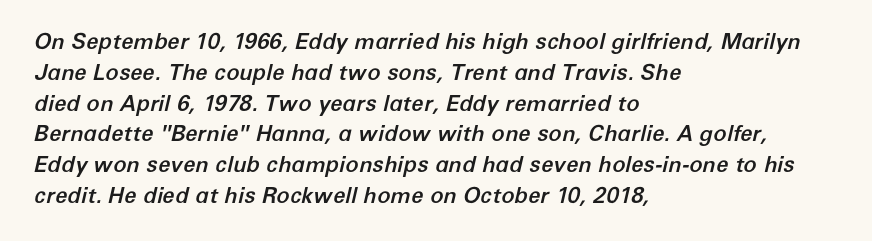
{"italic": "yes", "lean": "right", "slant_degrees": 12, "underline": "no", "align": "left", "line_spacing": "normal", "line_spacing_ratio": 1.4, "letter_spacing": "normal", "letter_spacing_em": 0.0, "glyph_px": 22}
